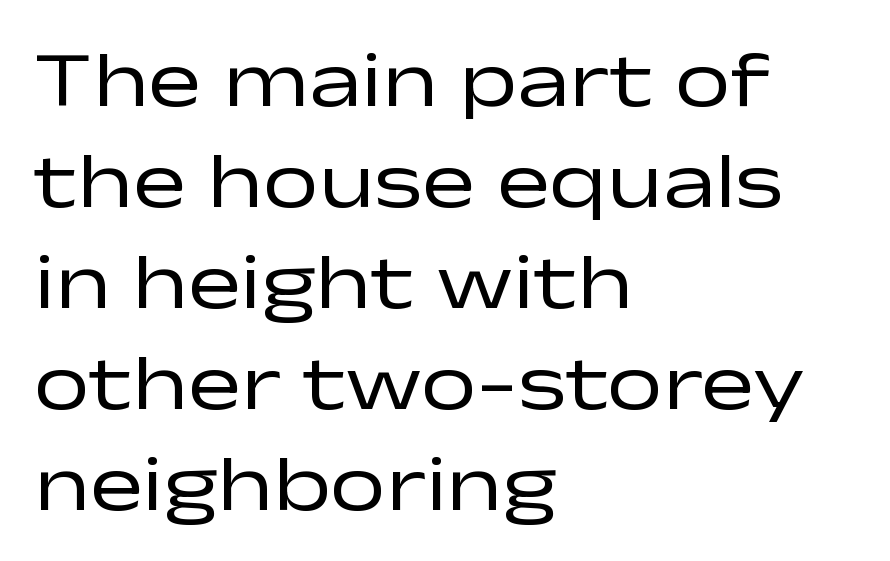
{"serif": "no", "italic": "no", "bold": "no", "weight": "regular", "width": "wide", "stroke_contrast": "low", "x_height": "medium", "monospaced": "no", "underline": "no", "align": "left", "line_spacing": "normal", "line_spacing_ratio": 1.28, "letter_spacing": "normal", "letter_spacing_em": 0.0, "glyph_px": 79}
